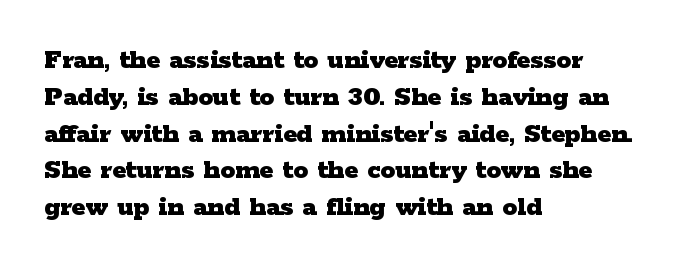
{"serif": "yes", "italic": "no", "bold": "yes", "weight": "heavy", "width": "wide", "stroke_contrast": "low", "x_height": "medium", "monospaced": "no", "underline": "no", "align": "left", "line_spacing": "normal", "line_spacing_ratio": 1.27, "letter_spacing": "normal", "letter_spacing_em": 0.0, "glyph_px": 29}
